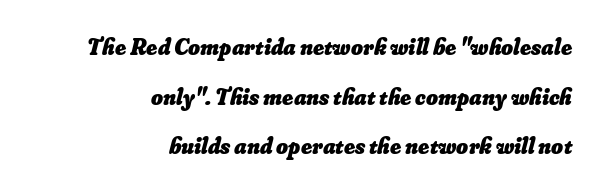
The image shows 23 px bold type; set right-aligned, loose line spacing (2.16x), normal letter spacing, not underlined.
